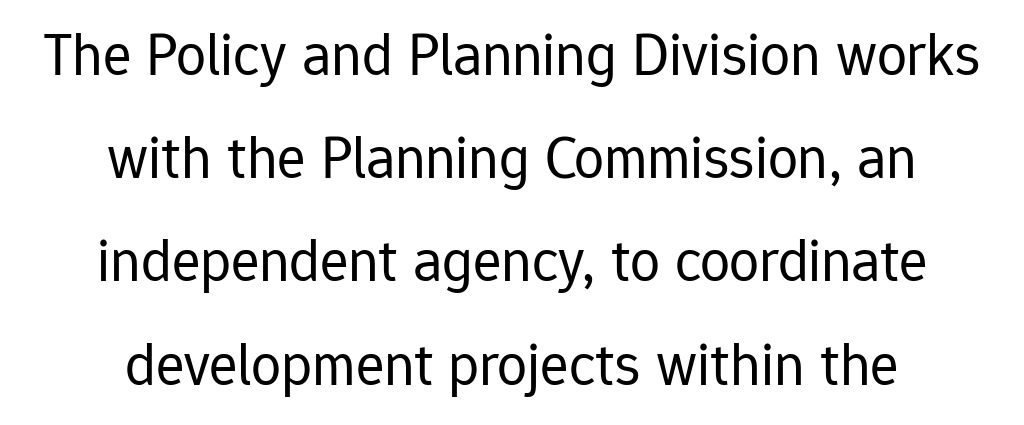
The tracking reads as untouched default to a designer's eye. Each line is balanced around a shared central axis. Is there any slant? The stems are plumb. The string is rendered with underlining switched off.
